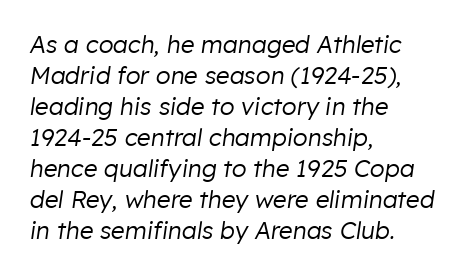
The font sits on the lighter half of the weight spectrum, regular included. Layout note: lines flush left. Regular leading. An italicized treatment has been applied to the whole sample. Glance below the letters and you will spot only blank space.
